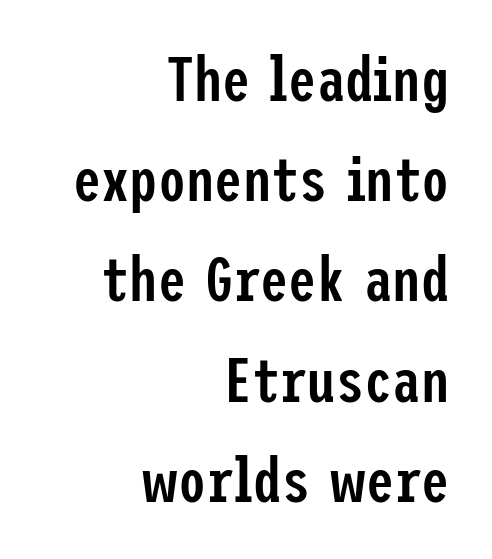
As a designer I'd log this as weight 600, semibold. The passage shown is not underscored anywhere. The letters sit at their default tracking, neither squeezed nor spread. The passage shown stacks its lines at a standard gap. These lines were composed using upright roman letters. All the whitespace from short lines collects on the left.
